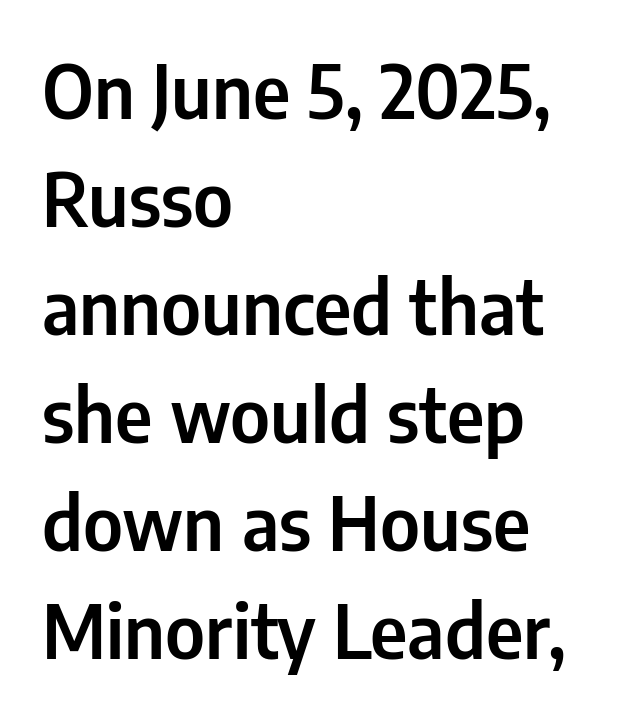
Q: Is the text italic (slanted)? A: No, it is upright.
Q: Is the typeface a serif or a sans-serif typeface? A: Sans-serif.
Q: Is the text underlined? A: No.
Q: How is the paragraph aligned? A: Left-aligned.
Q: Is the spacing between letters normal or unusually wide? A: Normal.
Q: Is the spacing between lines tight, normal or loose? A: Normal.
Q: Width (condensed, normal, or wide)? A: Condensed.
Q: Stroke contrast? A: Low.
Q: x-height? A: Medium.
Q: Monospaced? A: No.
